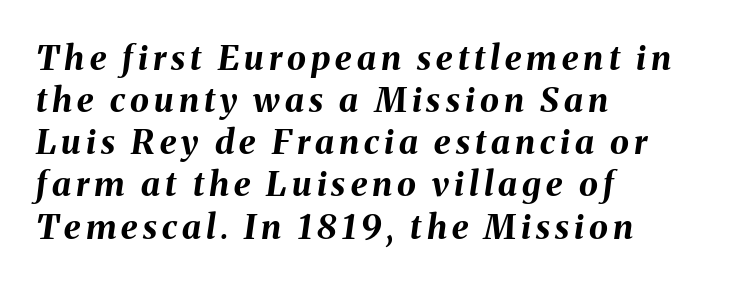
The image shows 34 px bold type, italic (leaning right); set left-aligned, line spacing 1.24x, not underlined; medium stroke contrast and a medium x-height.
